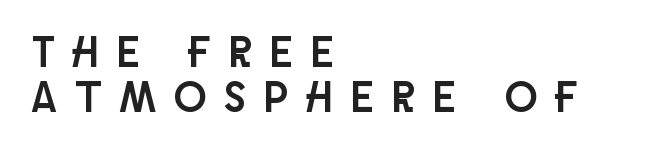
Are there feet on the stems? There aren't — it's a sans. Students, note that the glyphs here are deliberately spaced far apart. The baseline area is clear. A student would call this left alignment; a typographer would say flush left, rag right.
